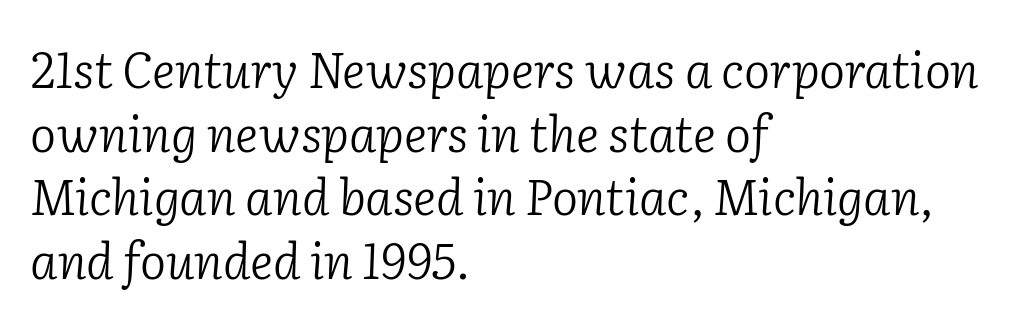
{"serif": "yes", "italic": "yes", "lean": "right", "slant_degrees": 2, "bold": "no", "weight": "light", "width": "normal", "stroke_contrast": "low", "x_height": "medium", "monospaced": "no", "underline": "no", "align": "left", "line_spacing": "normal", "line_spacing_ratio": 1.3, "letter_spacing": "normal", "letter_spacing_em": 0.0, "glyph_px": 49}
